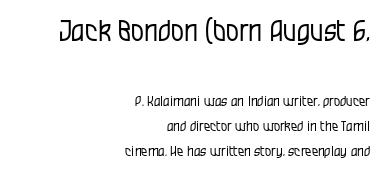
Q: Is the text bold? A: No.
Q: Is the text italic (slanted)? A: No, it is upright.
Q: Is the typeface a serif or a sans-serif typeface? A: Sans-serif.
Q: Is the text underlined? A: No.
Q: How is the paragraph aligned? A: Right-aligned.
Q: Is the spacing between letters normal or unusually wide? A: Normal.
Q: Which block of text is set in a larger size, the first (top) or the second (bottom)? A: The first (top) one.
Q: Width (condensed, normal, or wide)? A: Condensed.
Q: Stroke contrast? A: Low.
Q: x-height? A: Large.
Q: Monospaced? A: No.
